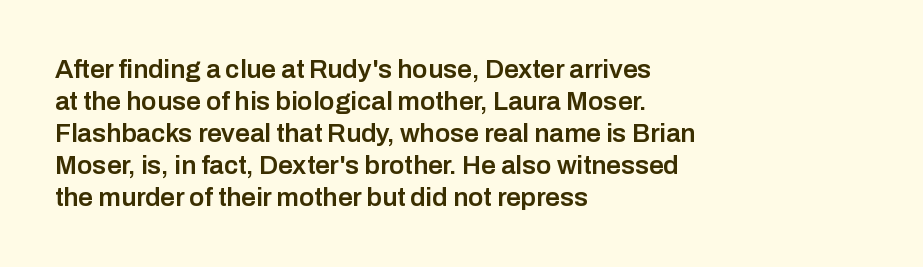
{"italic": "no", "bold": "semi", "underline": "no", "align": "left", "line_spacing_ratio": 1.23, "letter_spacing": "normal", "letter_spacing_em": 0.0, "glyph_px": 26}
